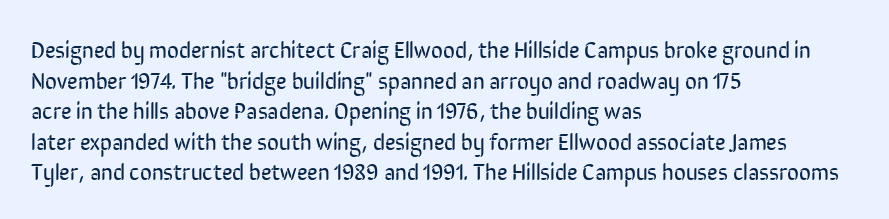
{"italic": "no", "bold": "no", "underline": "no", "align": "left", "line_spacing": "normal", "line_spacing_ratio": 1.33, "letter_spacing": "normal", "letter_spacing_em": 0.0, "glyph_px": 23}
